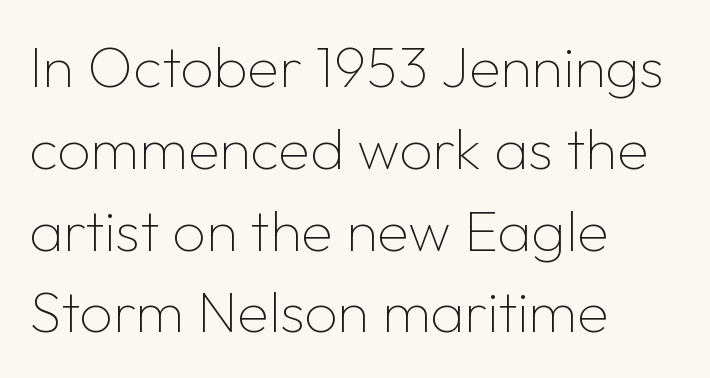
The image shows 58 px thin sans-serif type, upright; set left-aligned, normal line spacing (1.41x), normal letter spacing, not underlined; low stroke contrast and a medium x-height.
